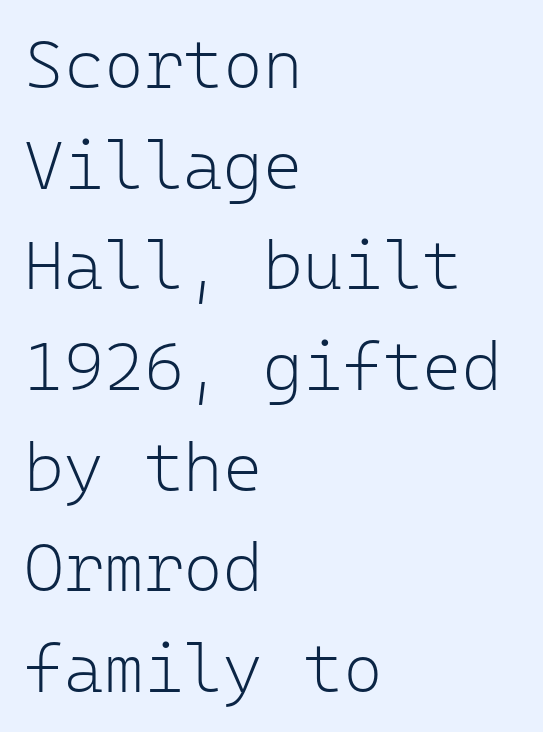
{"serif": "no", "italic": "no", "bold": "no", "weight": "light", "width": "normal", "stroke_contrast": "low", "x_height": "medium", "monospaced": "yes", "underline": "no", "align": "left", "line_spacing": "normal", "line_spacing_ratio": 1.48, "letter_spacing": "normal", "letter_spacing_em": 0.0, "glyph_px": 68}
